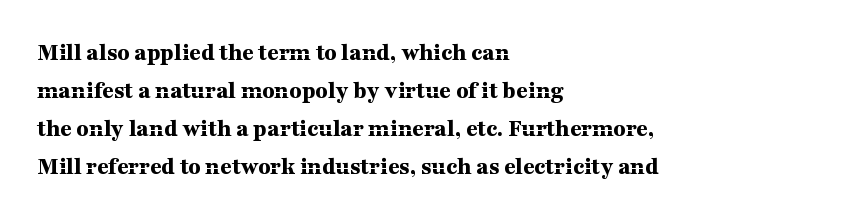
Leftover space on each line is placed entirely after the last word. Normally led — the rows are evenly, conventionally spaced. Type without underlining. Here the glyphs are tracked normally, forming tight word shapes.
